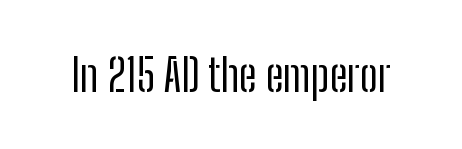
Q: Is the text bold? A: No.
Q: Is the text italic (slanted)? A: No, it is upright.
Q: Is the typeface a serif or a sans-serif typeface? A: Sans-serif.
Q: Is the text underlined? A: No.
Q: Is the spacing between letters normal or unusually wide? A: Normal.
Q: Width (condensed, normal, or wide)? A: Condensed.
Q: Stroke contrast? A: Low.
Q: x-height? A: Medium.
Q: Monospaced? A: No.
